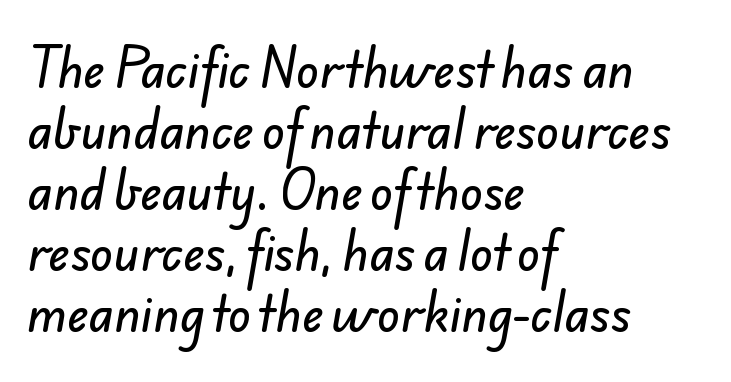
The image shows 47 px sans-serif type; set left-aligned, normal line spacing (1.3x), normal letter spacing, not underlined; low stroke contrast and a small x-height.
